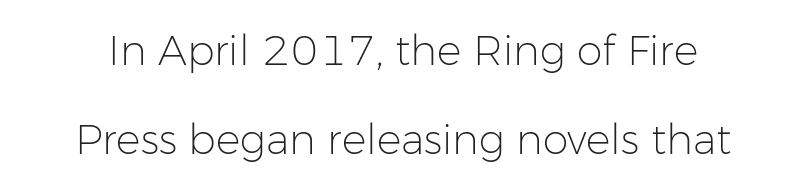
Summary of vertical rhythm: relaxed, with wide interline spacing. The font's upright variant was chosen for this text. The passage shown is typeset with a sans-serif family. No word sits above an underline.
